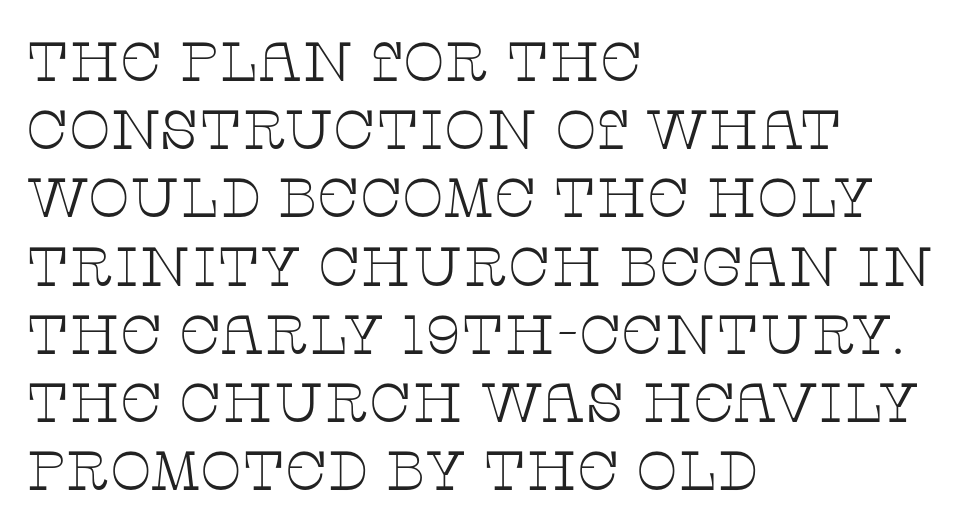
The image shows 55 px thin, wide serif type, upright; set left-aligned, line spacing 1.24x, normal letter spacing, not underlined; low stroke contrast and a large x-height.
